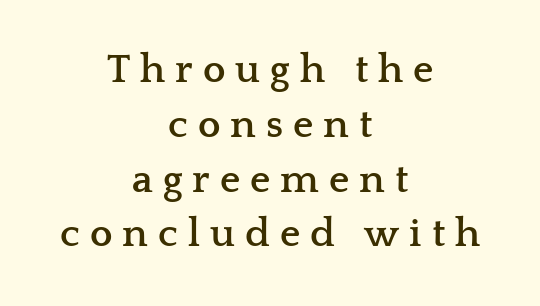
These lines are rendered in a variable-pitch font. You could only call the tracking loose — the letters float apart. Each new line begins a customary step beneath the previous one. The letters stand straight up with perfectly vertical stems.
